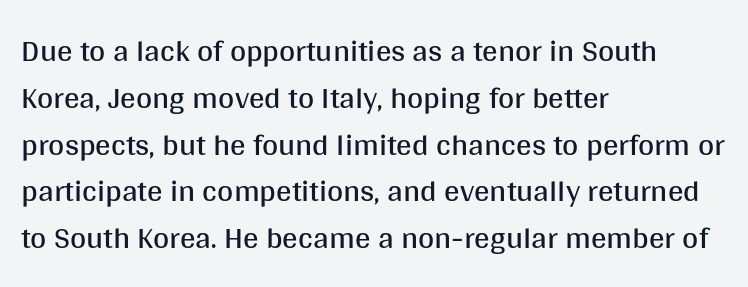
A sans-serif font was chosen for this passage. Quick note: underline off. Horizontally, the lines are justified to the leading edge only. Nope, not italic — everything's standing straight. Spacing between characters is what you'd get straight out of the box.
